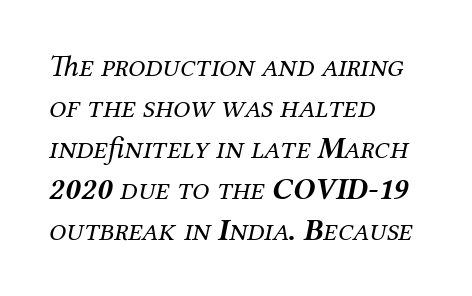
Q: Is the text bold? A: No.
Q: Is the text italic (slanted)? A: Yes, it leans right by about 12 degrees.
Q: Is the typeface a serif or a sans-serif typeface? A: Serif.
Q: Is the text underlined? A: No.
Q: How is the paragraph aligned? A: Left-aligned.
Q: Is the spacing between letters normal or unusually wide? A: Normal.
Q: Is the spacing between lines tight, normal or loose? A: Normal.
Q: Width (condensed, normal, or wide)? A: Normal.
Q: Stroke contrast? A: Medium.
Q: x-height? A: Medium.
Q: Monospaced? A: No.
